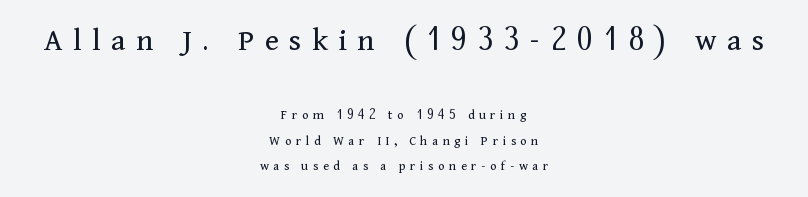
Style check: upright. The letters carry serifs — small finishing strokes at the ends of their stems. The font sits on the lighter half of the weight spectrum, regular included. Clear beneath every line of the passage. Layout note: lines centered. Compare the two chunks: the upper has the greater cap height.
